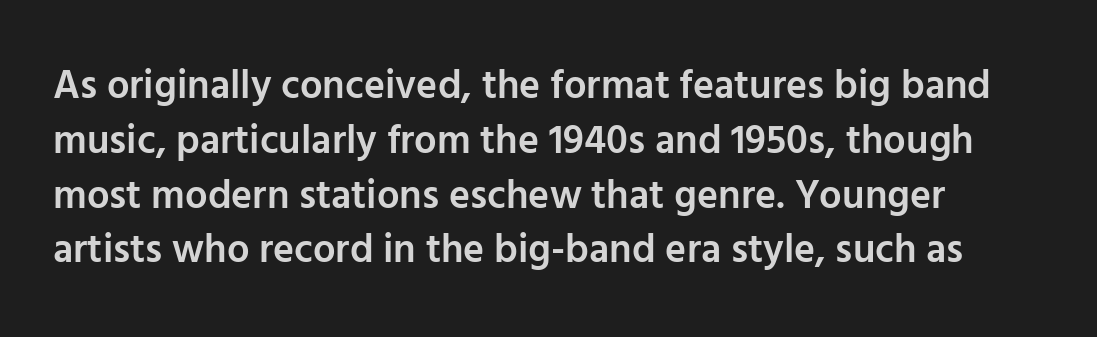
{"serif": "no", "italic": "no", "bold": "semi", "weight": "semibold", "width": "normal", "stroke_contrast": "low", "x_height": "medium", "monospaced": "no", "underline": "no", "line_spacing": "normal", "line_spacing_ratio": 1.37, "letter_spacing": "normal", "letter_spacing_em": 0.0, "glyph_px": 40}
